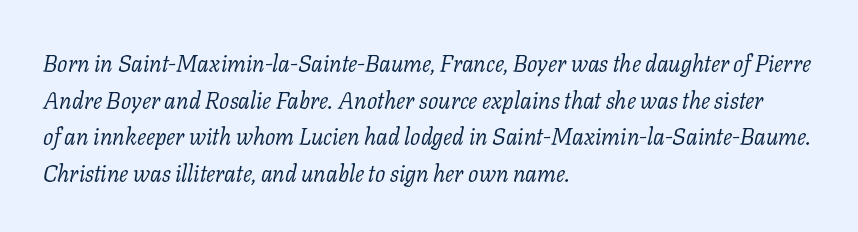
{"italic": "yes", "lean": "right", "slant_degrees": 11, "bold": "no", "underline": "no", "align": "left", "line_spacing": "normal", "line_spacing_ratio": 1.59, "letter_spacing": "normal", "letter_spacing_em": 0.0, "glyph_px": 23}
